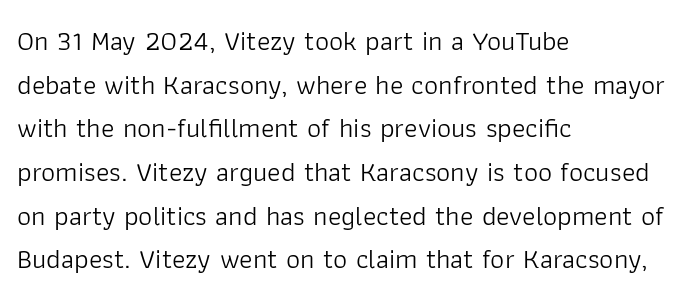
Q: Is the text bold? A: No.
Q: Is the text italic (slanted)? A: No, it is upright.
Q: Is the typeface a serif or a sans-serif typeface? A: Sans-serif.
Q: Is the text underlined? A: No.
Q: How is the paragraph aligned? A: Left-aligned.
Q: Is the spacing between letters normal or unusually wide? A: Normal.
Q: Is the spacing between lines tight, normal or loose? A: Normal.
Q: Width (condensed, normal, or wide)? A: Normal.
Q: Stroke contrast? A: Low.
Q: x-height? A: Medium.
Q: Monospaced? A: No.
